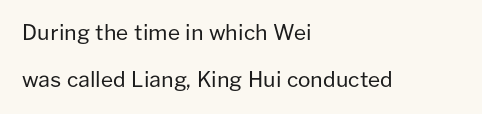
The image shows 21 px text type, upright; set left-aligned, loose line spacing (2.24x), normal letter spacing, not underlined.
